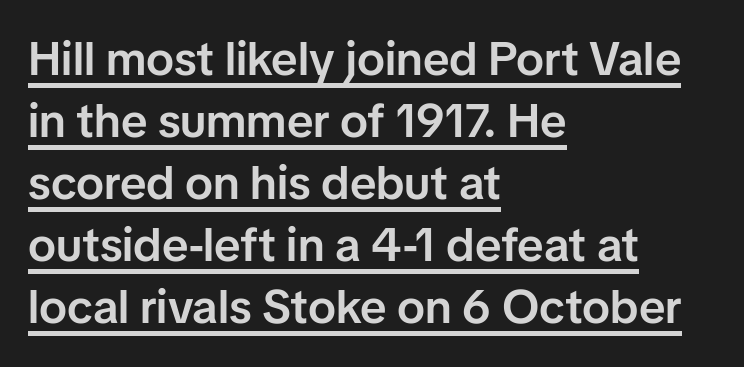
These lines are rendered in a variable-pitch font. Regarding leading, the lines here are spaced in the standard way. Semibold letterforms, between regular and bold. Does the copy run flush right? No — it runs flush left.
